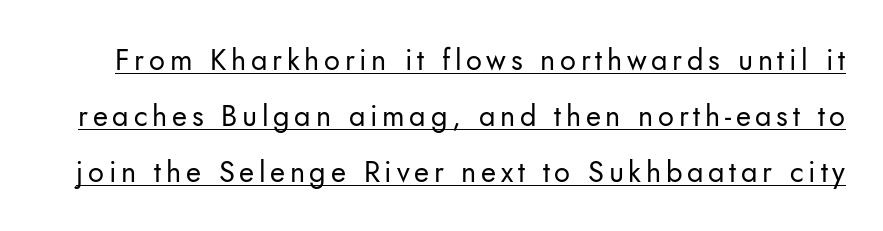
Q: Is the text bold? A: No.
Q: Is the text italic (slanted)? A: No, it is upright.
Q: Is the typeface a serif or a sans-serif typeface? A: Sans-serif.
Q: Is the text underlined? A: Yes.
Q: Is the spacing between lines tight, normal or loose? A: Loose.
Q: Width (condensed, normal, or wide)? A: Normal.
Q: Stroke contrast? A: Low.
Q: x-height? A: Small.
Q: Monospaced? A: No.
